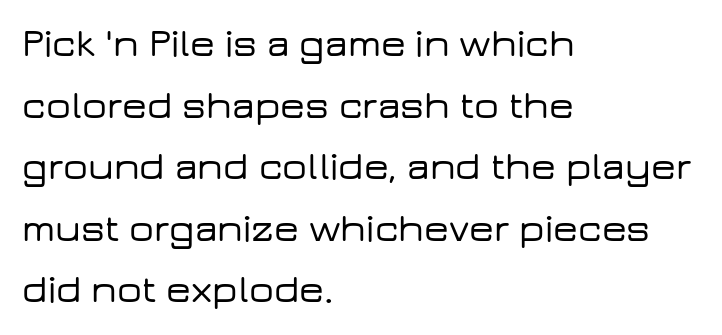
The space between consecutive lines is moderate. The passage is arranged the way most books set body copy — flush left. The passage shown is not underscored anywhere. Note the varied advance widths — an 'i' is clearly narrower than an 'm'.
